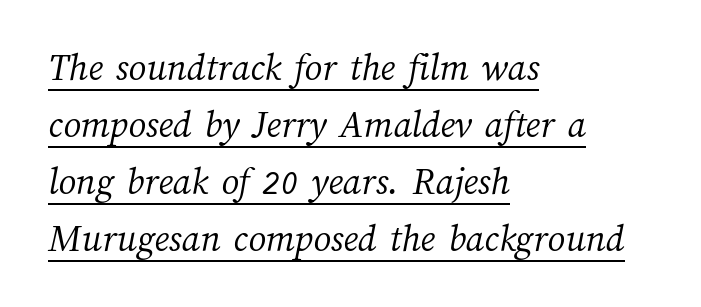
Successive baselines arrive at the customary interval. Beneath each row of characters lies a ruled line. In CSS terms this would be text-align: left. Proportional: the letters do not fall into vertical columns. Here the glyphs are tracked normally, forming tight word shapes.
